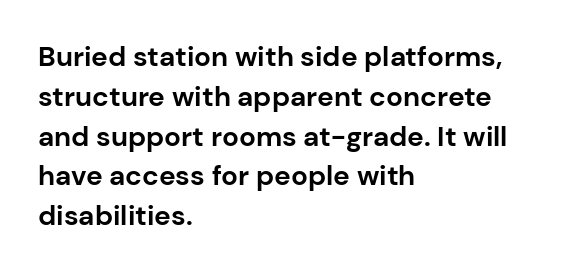
The image shows 28 px bold sans-serif type, upright; set left-aligned, normal line spacing (1.42x), normal letter spacing, not underlined; low stroke contrast and a medium x-height.
